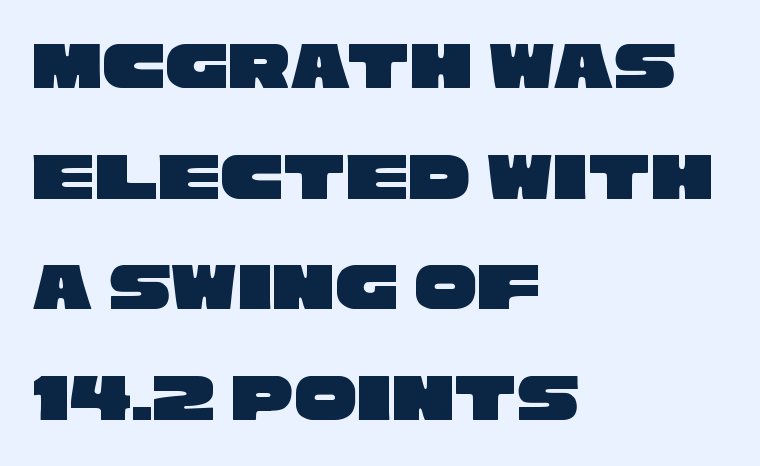
The letters sit at their default tracking, neither squeezed nor spread. Think of a printed novel: that variable character pitch is what you see here. Words float on clear page, feet unadorned. I'd call this a sans setting — the letters go barefoot.
